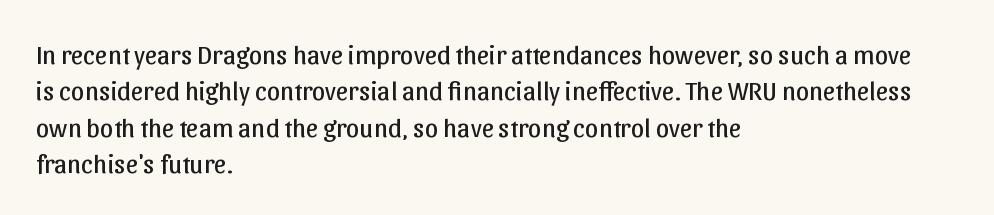
{"italic": "no", "bold": "no", "underline": "no", "align": "left", "line_spacing": "normal", "line_spacing_ratio": 1.35, "letter_spacing": "normal", "letter_spacing_em": 0.0, "glyph_px": 27}
